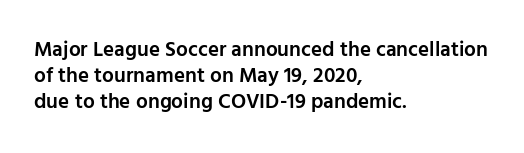
The image shows 21 px text type, upright; set left-aligned, line spacing 1.23x, normal letter spacing, not underlined.
